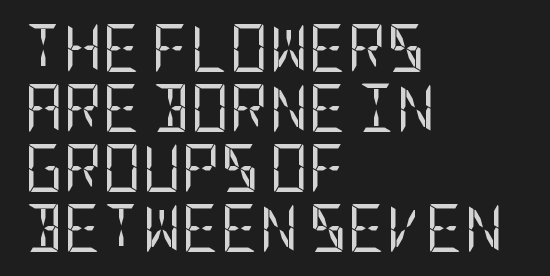
Q: Is the text bold? A: No.
Q: Is the text italic (slanted)? A: No, it is upright.
Q: Is the typeface a serif or a sans-serif typeface? A: Sans-serif.
Q: Is the text underlined? A: No.
Q: How is the paragraph aligned? A: Left-aligned.
Q: Is the spacing between letters normal or unusually wide? A: Normal.
Q: Is the spacing between lines tight, normal or loose? A: Normal.
Q: Width (condensed, normal, or wide)? A: Condensed.
Q: Stroke contrast? A: Low.
Q: x-height? A: Large.
